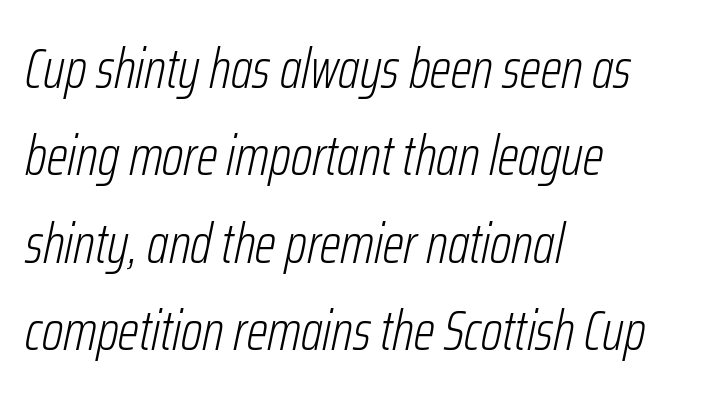
The image shows 55 px light, condensed type, italic (leaning right); set left-aligned, normal line spacing (1.59x), normal letter spacing, not underlined; low stroke contrast and a medium x-height.
